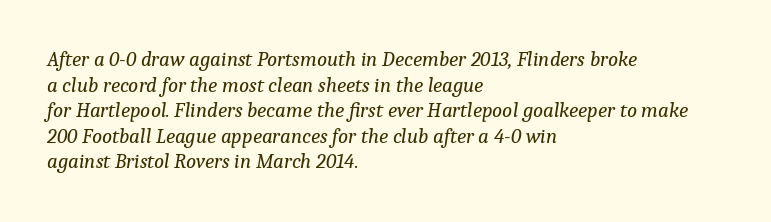
{"italic": "yes", "lean": "right", "slant_degrees": 9, "bold": "no", "underline": "no", "align": "left", "line_spacing_ratio": 1.22, "letter_spacing": "normal", "letter_spacing_em": 0.0, "glyph_px": 21}
